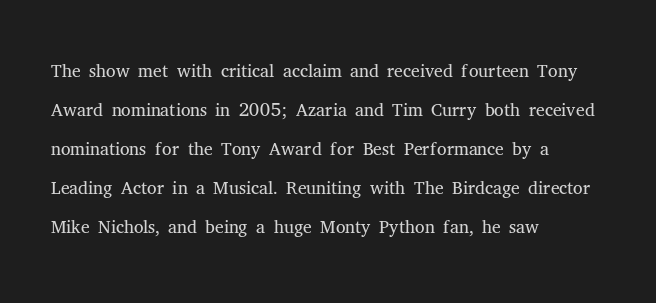
{"italic": "no", "bold": "no", "underline": "no", "align": "left", "line_spacing": "normal", "line_spacing_ratio": 1.44, "letter_spacing": "normal", "letter_spacing_em": 0.0, "glyph_px": 27}
